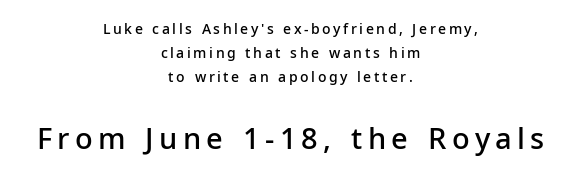
Q: Is the text bold? A: Semi-bold.
Q: Is the text italic (slanted)? A: No, it is upright.
Q: Is the typeface a serif or a sans-serif typeface? A: Sans-serif.
Q: Is the text underlined? A: No.
Q: How is the paragraph aligned? A: Centered.
Q: Which block of text is set in a larger size, the first (top) or the second (bottom)? A: The second (bottom) one.
Q: Width (condensed, normal, or wide)? A: Normal.
Q: Stroke contrast? A: Low.
Q: x-height? A: Medium.
Q: Monospaced? A: No.
